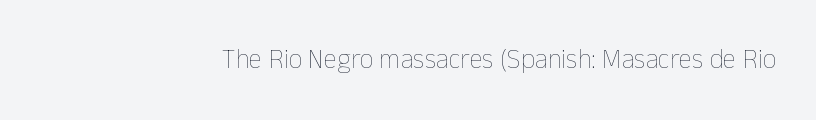
Q: Is the text bold? A: No.
Q: Is the text italic (slanted)? A: No, it is upright.
Q: Is the text underlined? A: No.
Q: Is the spacing between letters normal or unusually wide? A: Normal.
